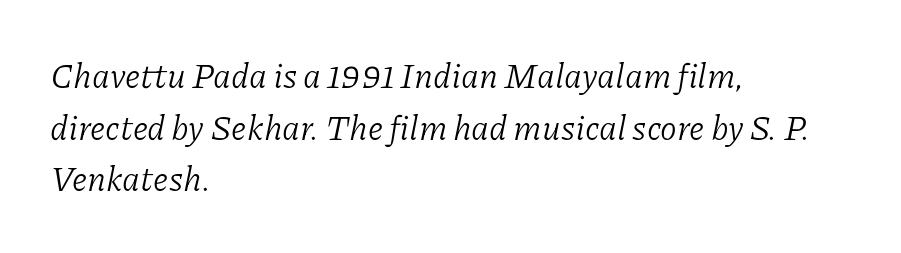
Q: Is the text bold? A: No.
Q: Is the text italic (slanted)? A: Yes, it leans right by about 11 degrees.
Q: Is the typeface a serif or a sans-serif typeface? A: Serif.
Q: Is the text underlined? A: No.
Q: How is the paragraph aligned? A: Left-aligned.
Q: Is the spacing between letters normal or unusually wide? A: Normal.
Q: Is the spacing between lines tight, normal or loose? A: Normal.
Q: Width (condensed, normal, or wide)? A: Normal.
Q: Stroke contrast? A: Low.
Q: x-height? A: Medium.
Q: Monospaced? A: No.
